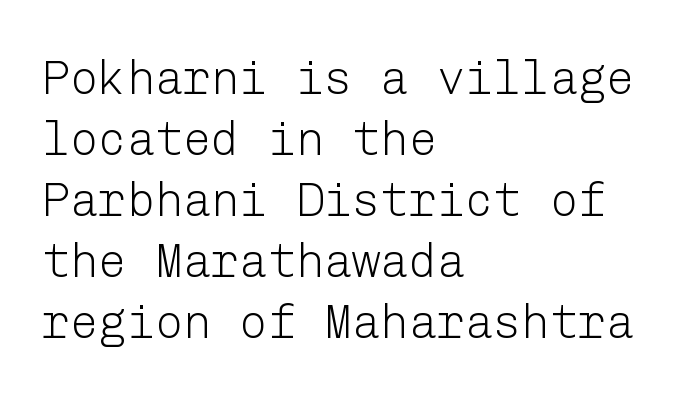
The space between consecutive lines is moderate. Is the letter spacing exaggerated? No — it looks like the ordinary default. Line beginnings align vertically; line endings do not. Vertical stems look standard width or narrower in stroke. These lines were composed using upright roman letters.
